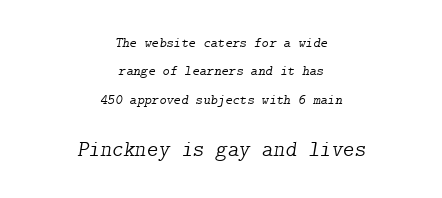
{"italic": "yes", "lean": "right", "slant_degrees": 9, "bold": "no", "underline": "no", "align": "center", "line_spacing": "loose", "line_spacing_ratio": 2.02, "letter_spacing": "normal", "letter_spacing_em": 0.0, "larger_block": "second", "size_ratio": 1.57, "glyph_px": 22}
